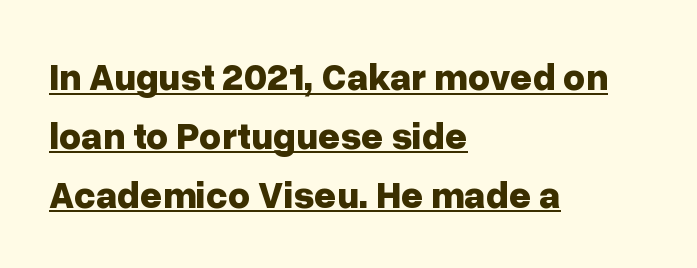
{"serif": "no", "italic": "no", "bold": "yes", "weight": "bold", "width": "normal", "stroke_contrast": "low", "x_height": "medium", "monospaced": "no", "underline": "yes", "align": "left", "line_spacing": "normal", "line_spacing_ratio": 1.55, "letter_spacing": "normal", "letter_spacing_em": 0.0, "glyph_px": 38}
